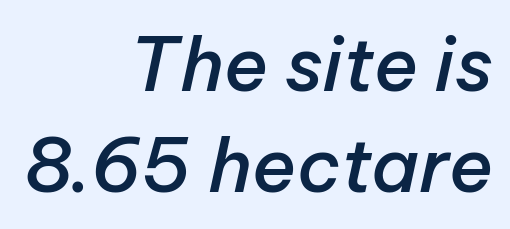
{"italic": "yes", "lean": "right", "slant_degrees": 12, "bold": "semi", "weight": "semibold", "width": "normal", "stroke_contrast": "low", "x_height": "medium", "monospaced": "no", "underline": "no", "align": "right", "line_spacing": "normal", "line_spacing_ratio": 1.36, "letter_spacing": "normal", "letter_spacing_em": 0.0, "glyph_px": 74}
